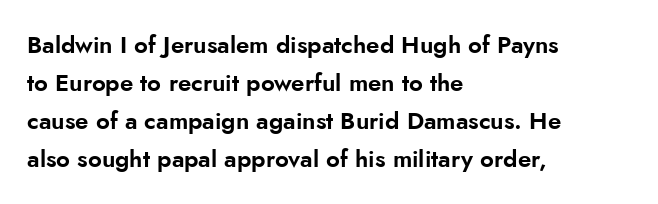
{"italic": "no", "underline": "no", "align": "left", "line_spacing": "normal", "line_spacing_ratio": 1.59, "letter_spacing": "normal", "letter_spacing_em": 0.0, "glyph_px": 24}
